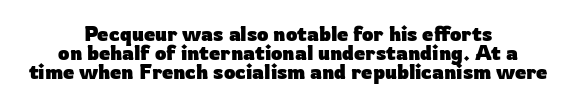
The image shows 20 px bold type, upright; set centered, tight line spacing (0.96x), normal letter spacing, not underlined.
